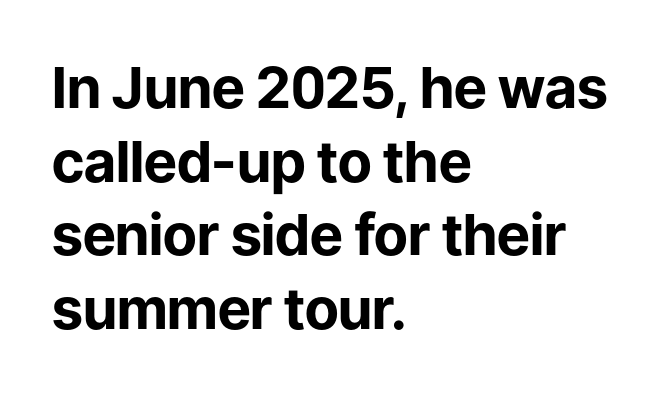
The image shows 57 px bold sans-serif type, upright; set left-aligned, normal line spacing (1.29x), normal letter spacing, not underlined; low stroke contrast and a medium x-height.
